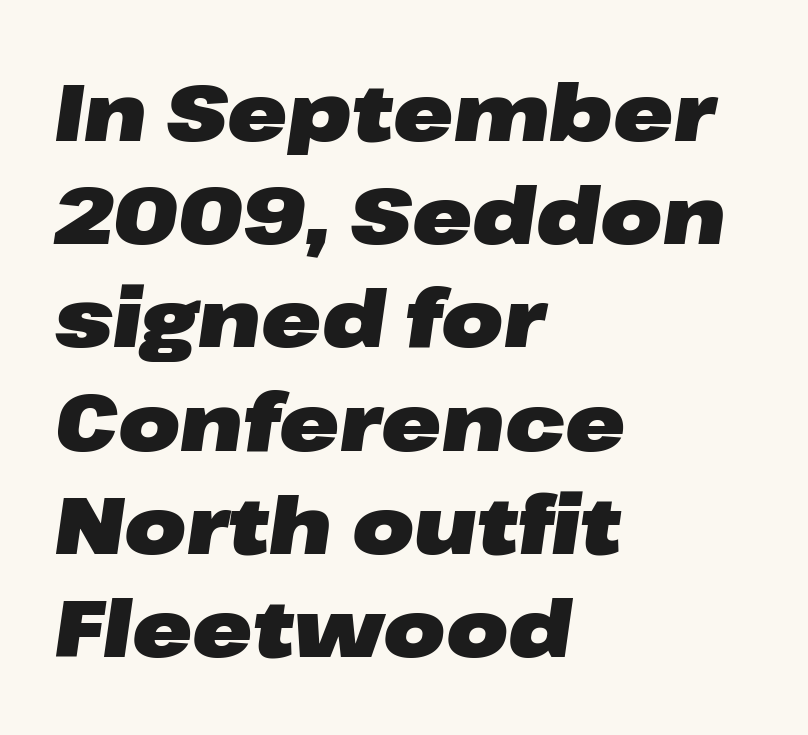
{"italic": "yes", "lean": "right", "slant_degrees": 8, "bold": "yes", "weight": "heavy", "width": "wide", "stroke_contrast": "low", "x_height": "medium", "monospaced": "no", "underline": "no", "align": "left", "line_spacing": "normal", "line_spacing_ratio": 1.29, "letter_spacing": "normal", "letter_spacing_em": 0.0, "glyph_px": 80}
